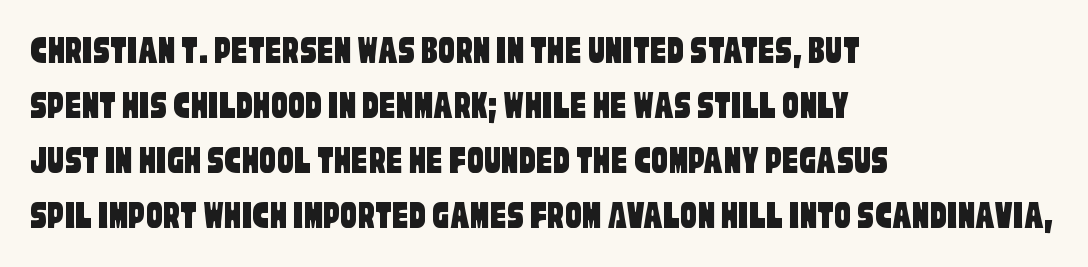
Check under the words: just untouched page. Baseline-to-baseline distance is the conventional proportion of letter height. Honestly, the letter spacing is just normal — you wouldn't notice it. Is this a fixed-width face? No — the glyphs have proportional, varying widths.
